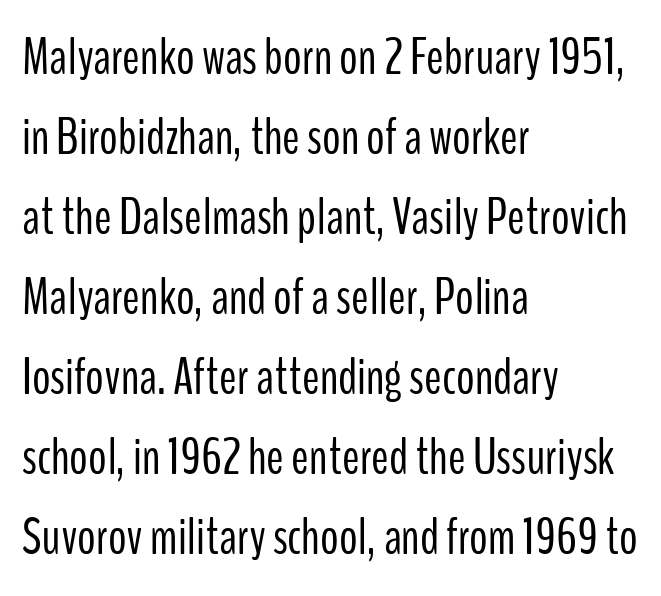
Check under the words: just untouched page. Line beginnings align vertically; line endings do not. Observe the ordinary spacing: letters are neighbours, not strangers. Regarding leading, the lines here are spaced in the standard way.
